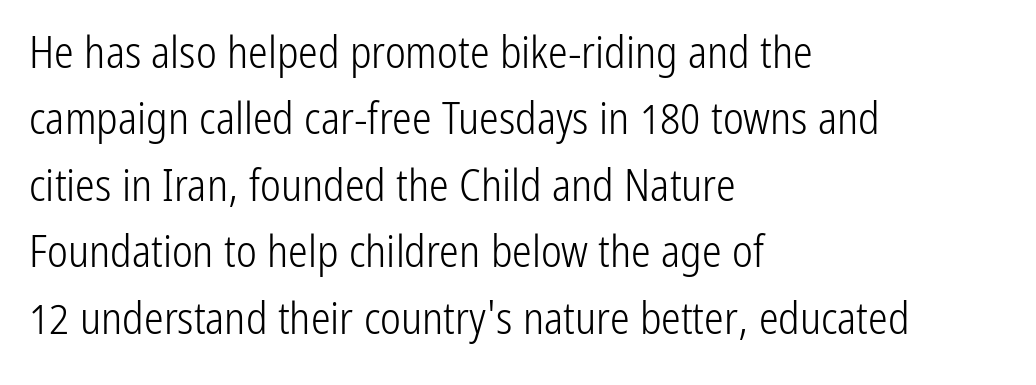
The image shows 44 px light, condensed sans-serif type, upright; set left-aligned, normal line spacing (1.51x), normal letter spacing, not underlined; low stroke contrast and a medium x-height.
